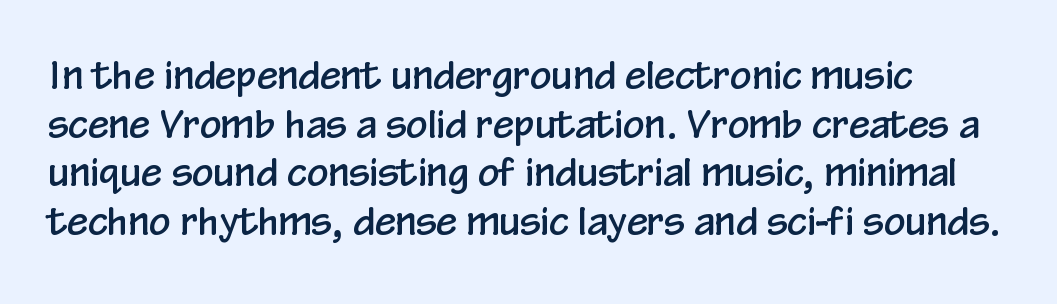
{"serif": "no", "italic": "no", "width": "condensed", "stroke_contrast": "low", "x_height": "medium", "monospaced": "no", "underline": "no", "align": "left", "line_spacing": "normal", "line_spacing_ratio": 1.28, "letter_spacing": "normal", "letter_spacing_em": 0.0, "glyph_px": 38}
